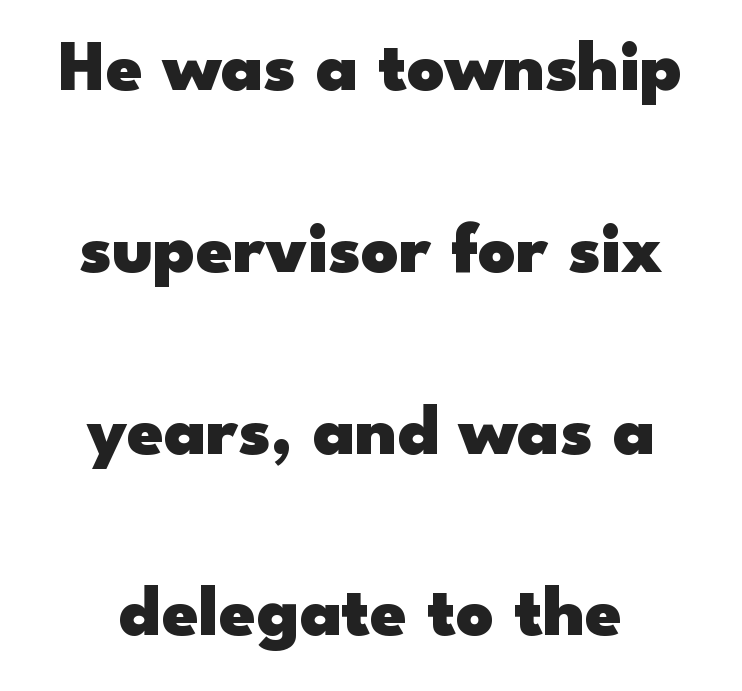
{"serif": "no", "italic": "no", "bold": "yes", "weight": "heavy", "width": "wide", "stroke_contrast": "low", "x_height": "small", "monospaced": "no", "underline": "no", "line_spacing": "loose", "line_spacing_ratio": 2.49, "letter_spacing": "normal", "letter_spacing_em": 0.0, "glyph_px": 73}
